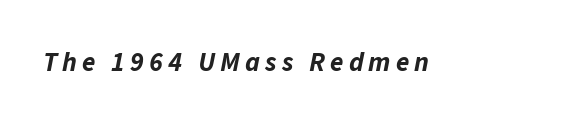
The passage shown is emphatically bold. Slanted lettering throughout. Each row of text sits above clean, open space.
